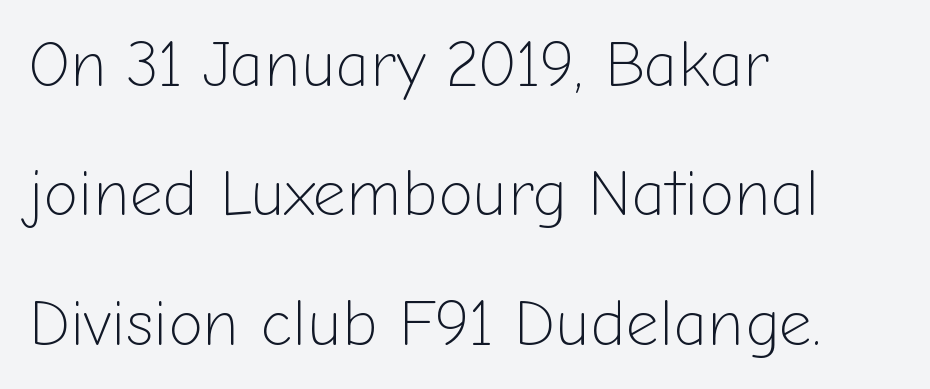
Q: Is the text bold? A: No.
Q: Is the text italic (slanted)? A: No, it is upright.
Q: Is the typeface a serif or a sans-serif typeface? A: Sans-serif.
Q: Is the text underlined? A: No.
Q: How is the paragraph aligned? A: Left-aligned.
Q: Is the spacing between letters normal or unusually wide? A: Normal.
Q: Is the spacing between lines tight, normal or loose? A: Loose.
Q: Width (condensed, normal, or wide)? A: Normal.
Q: Stroke contrast? A: Low.
Q: x-height? A: Medium.
Q: Monospaced? A: No.
